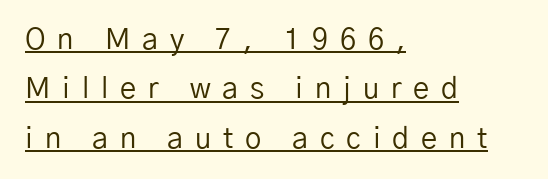
{"serif": "no", "italic": "no", "bold": "no", "weight": "regular", "width": "normal", "stroke_contrast": "low", "x_height": "medium", "monospaced": "no", "underline": "yes", "align": "left", "line_spacing": "normal", "line_spacing_ratio": 1.7, "letter_spacing": "wide", "letter_spacing_em": 0.41, "glyph_px": 29}
